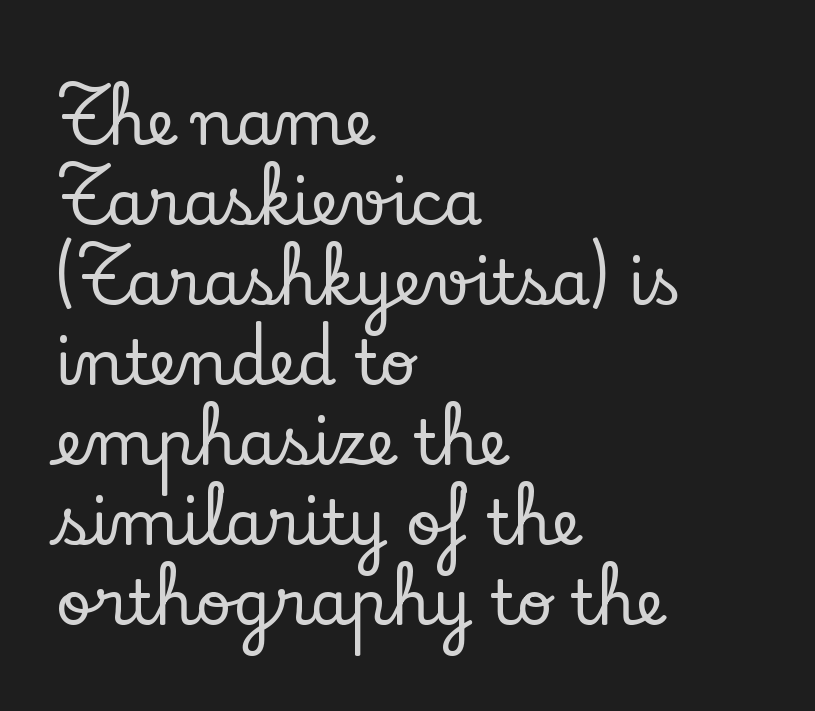
{"serif": "yes", "italic": "no", "width": "normal", "stroke_contrast": "low", "x_height": "small", "monospaced": "no", "underline": "no", "align": "left", "line_spacing": "normal", "line_spacing_ratio": 1.29, "letter_spacing": "normal", "letter_spacing_em": 0.0, "glyph_px": 62}
